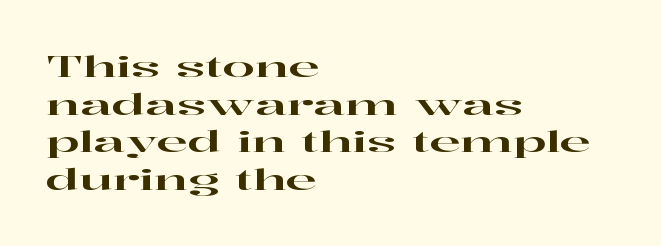
{"serif": "yes", "italic": "no", "width": "wide", "stroke_contrast": "high", "x_height": "medium", "monospaced": "no", "underline": "no", "align": "left", "line_spacing": "normal", "line_spacing_ratio": 1.3, "letter_spacing": "normal", "letter_spacing_em": 0.0, "glyph_px": 29}
